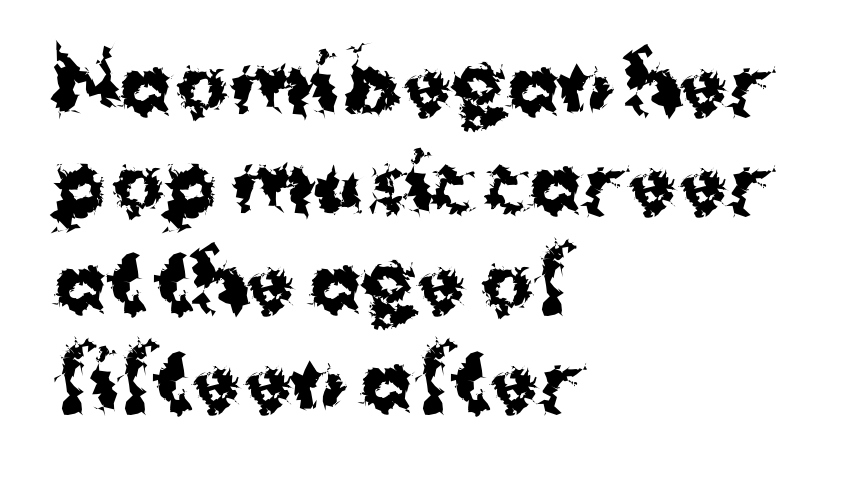
{"serif": "no", "italic": "no", "bold": "yes", "weight": "bold", "width": "normal", "stroke_contrast": "medium", "x_height": "medium", "monospaced": "no", "underline": "no", "align": "left", "line_spacing": "normal", "line_spacing_ratio": 1.27, "letter_spacing": "normal", "letter_spacing_em": 0.0, "glyph_px": 78}
